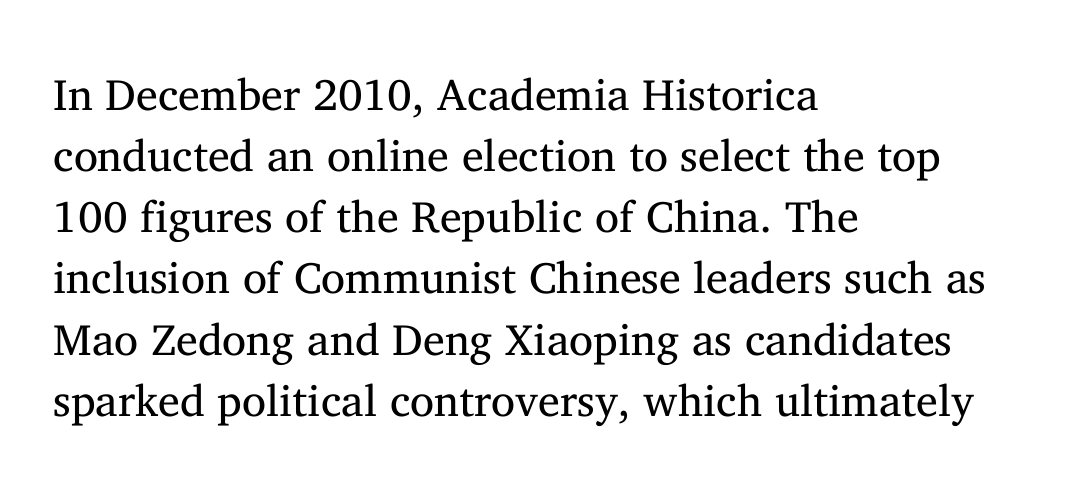
Q: Is the text bold? A: No.
Q: Is the text italic (slanted)? A: No, it is upright.
Q: Is the typeface a serif or a sans-serif typeface? A: Serif.
Q: Is the text underlined? A: No.
Q: How is the paragraph aligned? A: Left-aligned.
Q: Is the spacing between letters normal or unusually wide? A: Normal.
Q: Is the spacing between lines tight, normal or loose? A: Normal.
Q: Width (condensed, normal, or wide)? A: Normal.
Q: Stroke contrast? A: Medium.
Q: x-height? A: Medium.
Q: Monospaced? A: No.
